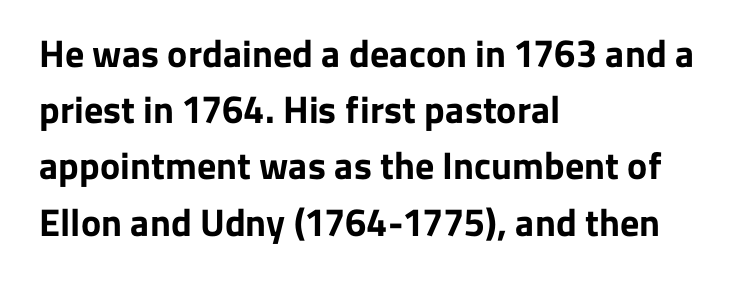
{"serif": "no", "italic": "no", "bold": "yes", "weight": "bold", "width": "normal", "stroke_contrast": "low", "x_height": "medium", "monospaced": "no", "underline": "no", "align": "left", "line_spacing": "normal", "line_spacing_ratio": 1.48, "letter_spacing": "normal", "letter_spacing_em": 0.0, "glyph_px": 38}
